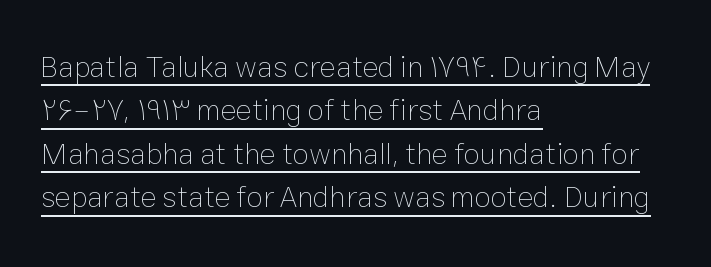
Q: Is the text bold? A: No.
Q: Is the text italic (slanted)? A: No, it is upright.
Q: Is the text underlined? A: Yes.
Q: How is the paragraph aligned? A: Left-aligned.
Q: Is the spacing between letters normal or unusually wide? A: Normal.
Q: Is the spacing between lines tight, normal or loose? A: Normal.
Q: Width (condensed, normal, or wide)? A: Normal.
Q: Stroke contrast? A: Low.
Q: x-height? A: Medium.
Q: Monospaced? A: No.
